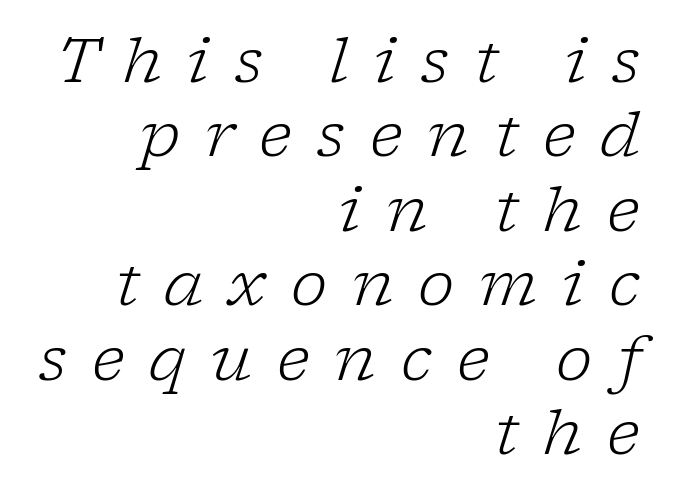
{"serif": "yes", "italic": "yes", "lean": "right", "slant_degrees": 17, "bold": "no", "weight": "light", "width": "normal", "stroke_contrast": "low", "x_height": "medium", "monospaced": "no", "underline": "no", "align": "right", "line_spacing_ratio": 1.2, "letter_spacing": "wide", "letter_spacing_em": 0.4, "glyph_px": 62}
